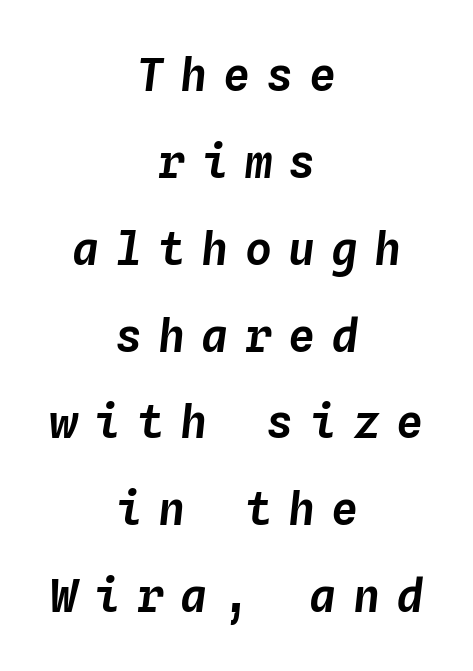
The image shows 45 px text type, italic (leaning right), monospaced; set centered, loose line spacing (1.93x), unusually wide letter spacing (+0.36 em), not underlined; low stroke contrast and a medium x-height.
